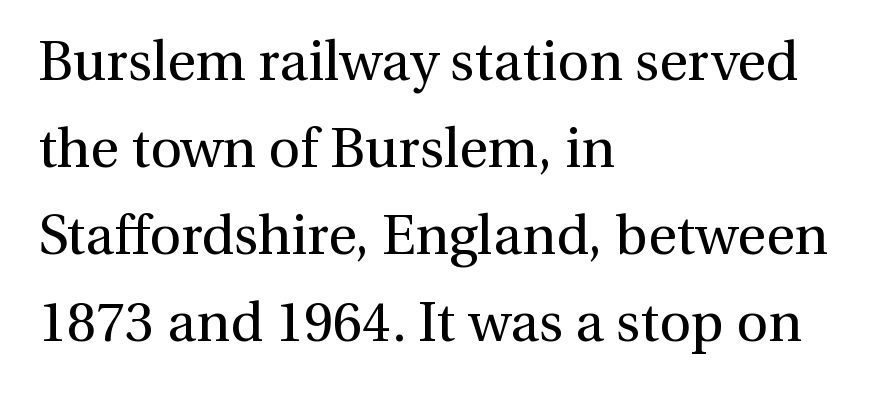
{"serif": "yes", "italic": "no", "bold": "no", "weight": "regular", "width": "normal", "stroke_contrast": "medium", "x_height": "medium", "monospaced": "no", "underline": "no", "align": "left", "line_spacing": "normal", "line_spacing_ratio": 1.58, "letter_spacing": "normal", "letter_spacing_em": 0.0, "glyph_px": 55}
